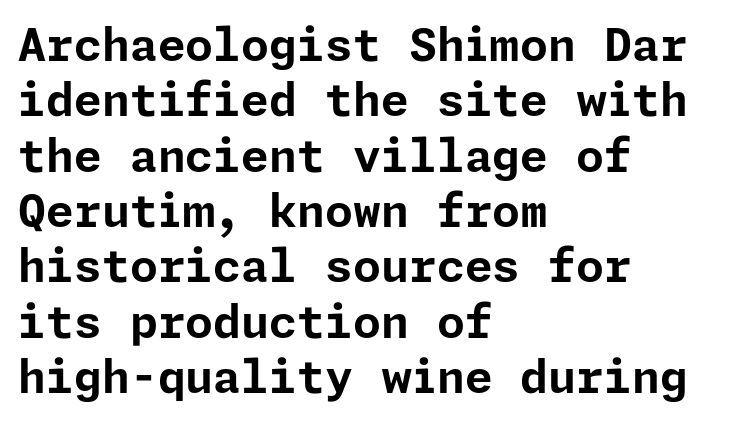
Q: Is the text bold? A: Yes.
Q: Is the text italic (slanted)? A: No, it is upright.
Q: Is the typeface a serif or a sans-serif typeface? A: Sans-serif.
Q: Is the text underlined? A: No.
Q: How is the paragraph aligned? A: Left-aligned.
Q: Is the spacing between letters normal or unusually wide? A: Normal.
Q: Width (condensed, normal, or wide)? A: Normal.
Q: Stroke contrast? A: Low.
Q: x-height? A: Medium.
